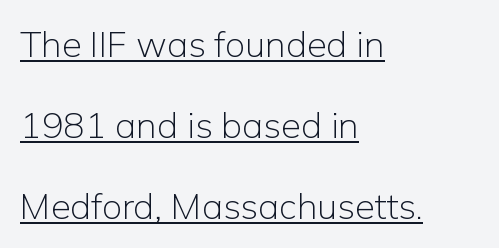
The image shows 36 px light sans-serif type, upright; set left-aligned, loose line spacing (2.25x), normal letter spacing, underlined; low stroke contrast and a medium x-height.
